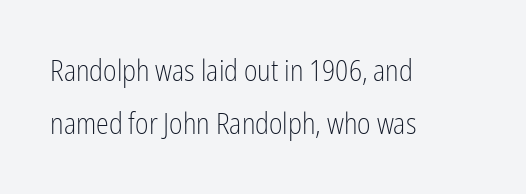
{"serif": "no", "italic": "no", "bold": "no", "weight": "light", "width": "condensed", "stroke_contrast": "low", "x_height": "medium", "monospaced": "no", "underline": "no", "align": "left", "line_spacing_ratio": 1.83, "letter_spacing": "normal", "letter_spacing_em": 0.0, "glyph_px": 29}
